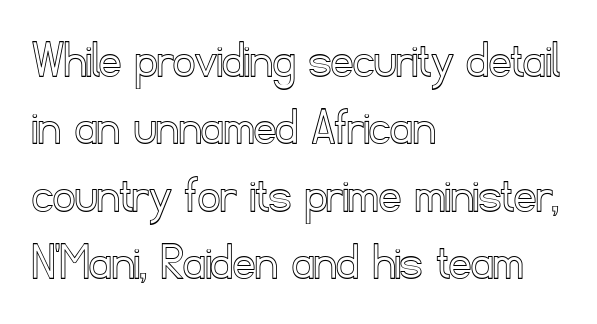
Is this a fixed-width face? No — the glyphs have proportional, varying widths. Inter-character spacing is left at the font's built-in metrics. Underline: absent. Tall strokes in this sample are plumb rather than angled. Which margin do the lines hug? The left one — the right edge is uneven. The space between consecutive lines is moderate.
